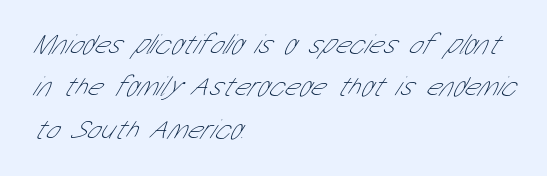
{"serif": "no", "bold": "no", "weight": "thin", "width": "condensed", "stroke_contrast": "low", "x_height": "medium", "monospaced": "no", "underline": "no", "align": "left", "line_spacing": "normal", "line_spacing_ratio": 1.51, "letter_spacing": "normal", "letter_spacing_em": 0.0, "glyph_px": 28}
